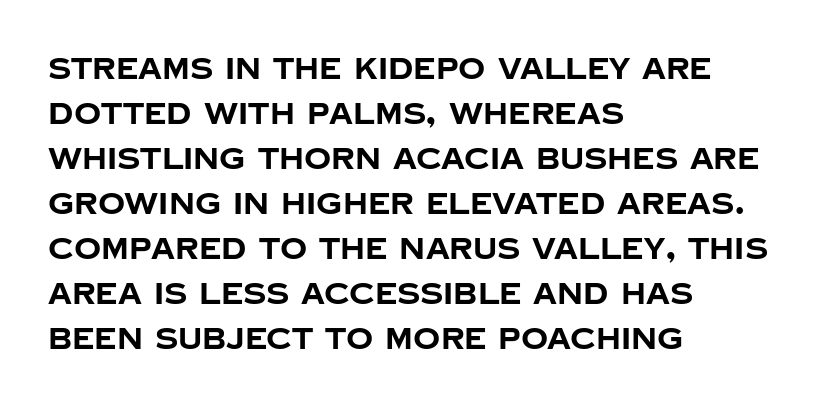
{"serif": "no", "italic": "no", "bold": "yes", "weight": "bold", "width": "normal", "stroke_contrast": "low", "x_height": "large", "monospaced": "no", "underline": "no", "align": "left", "line_spacing": "normal", "line_spacing_ratio": 1.5, "letter_spacing": "normal", "letter_spacing_em": 0.0, "glyph_px": 30}
